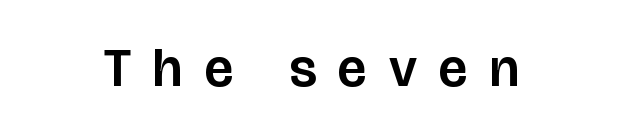
The image shows 54 px sans-serif type, upright; set unusually wide letter spacing (+0.41 em), not underlined; low stroke contrast and a large x-height.
